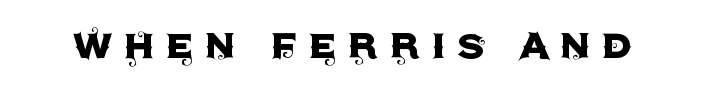
{"serif": "no", "italic": "no", "width": "normal", "x_height": "large", "monospaced": "no", "underline": "no", "letter_spacing": "wide", "letter_spacing_em": 0.21, "glyph_px": 49}
